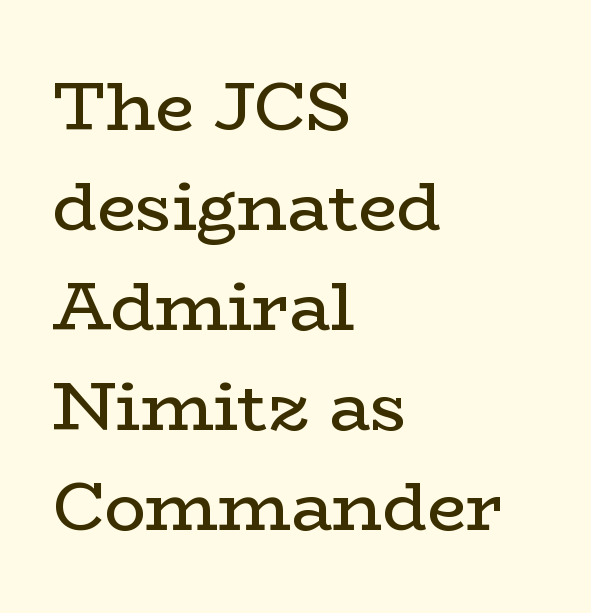
The image shows 69 px regular-weight, wide serif type, upright; set left-aligned, normal line spacing (1.45x), normal letter spacing, not underlined; low stroke contrast and a medium x-height.
